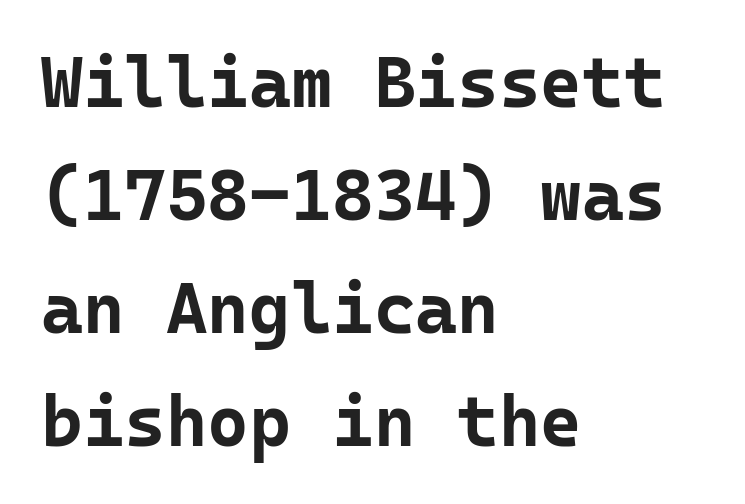
The rows are spaced the way most documents space them. Note the uniform advance width — an 'i' takes as much space as an 'm'. Vertical strokes here are truly vertical. I'd describe the lettering as bold — thick and assertive.
